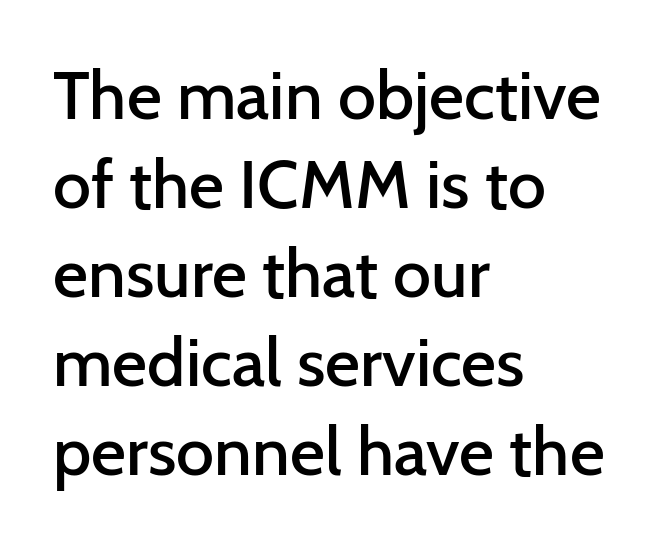
The image shows 68 px semibold sans-serif type, upright; set left-aligned, normal line spacing (1.31x), normal letter spacing, not underlined; low stroke contrast and a medium x-height.
